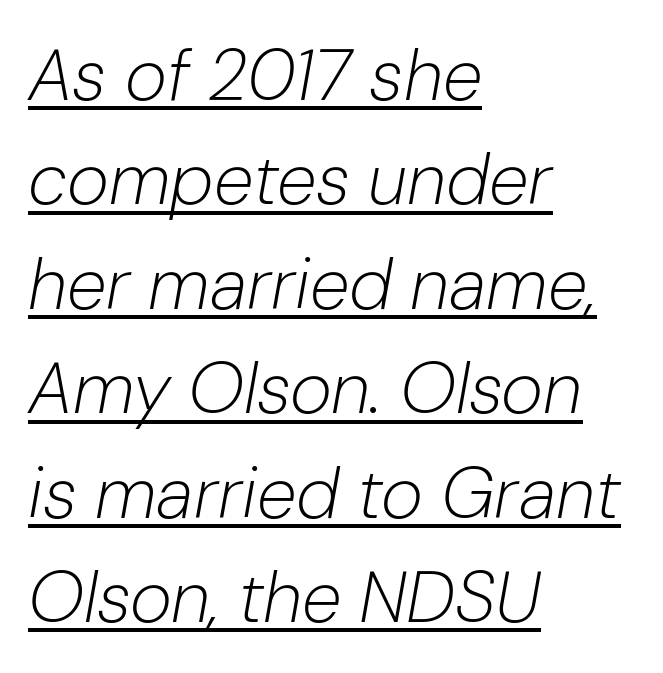
Each letter keeps its own natural width here, so spacing adapts to shape. Reading down the block, your eye returns to a fixed left position each line. The font's italic variant was chosen for this text. Does the leading feel generous? No, just average.
